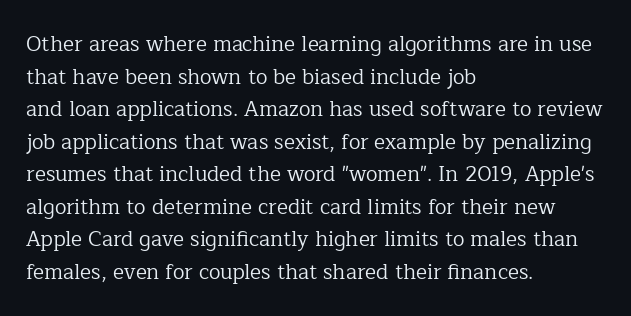
The axis of the letterforms is exactly vertical. Here the glyphs are tracked normally, forming tight word shapes. Descenders hang freely into open space. Line beginnings align vertically; line endings do not. The rows are spaced the way most documents space them.
